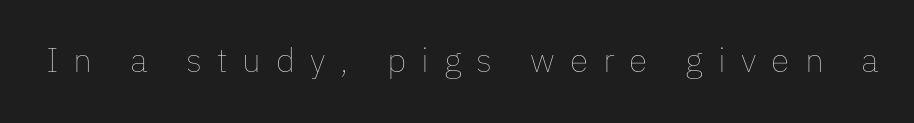
{"italic": "no", "bold": "no", "weight": "thin", "width": "normal", "stroke_contrast": "low", "x_height": "medium", "monospaced": "no", "underline": "no", "letter_spacing": "wide", "letter_spacing_em": 0.44, "glyph_px": 34}
